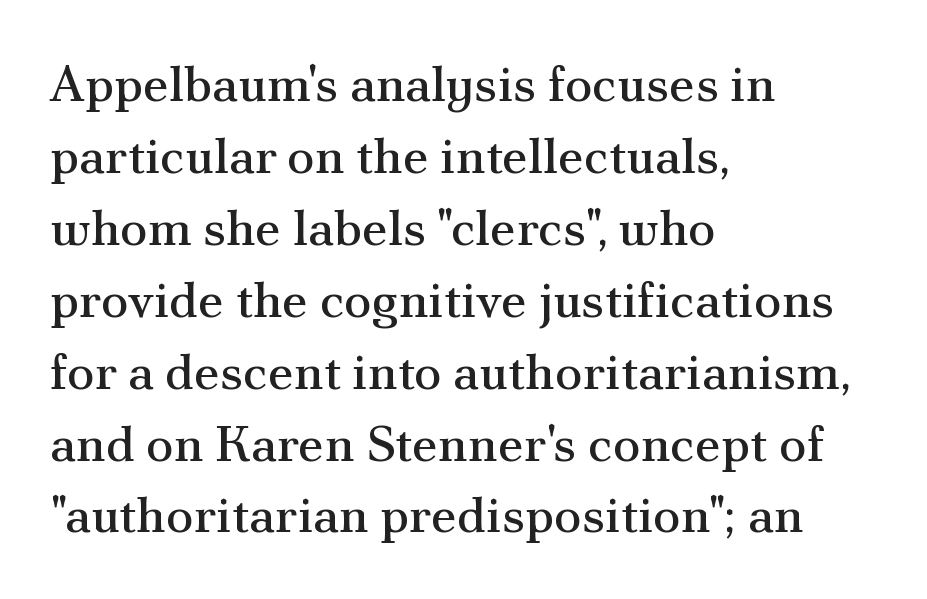
The letters stand upright; this is a roman face. Beneath every word, the page is bare. The weight tops out at a normal text grade. Each letter's strokes conclude with small projecting serifs. Line spacing here is normal. The setting favours the left margin, as ordinary paragraphs usually do.
